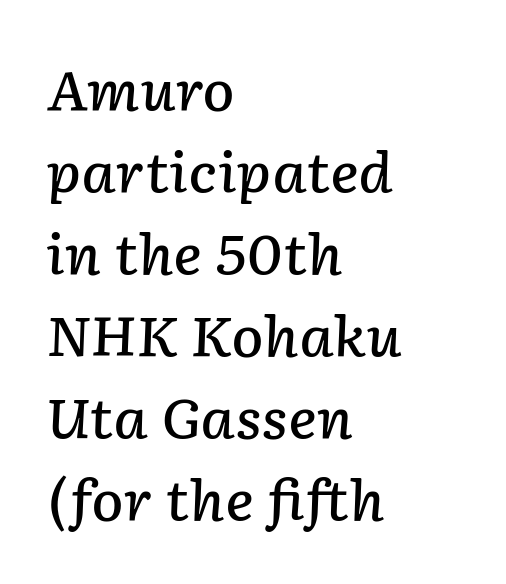
The image shows 54 px semibold type, italic (leaning right); set left-aligned, normal line spacing (1.52x), normal letter spacing, not underlined; low stroke contrast and a medium x-height.
